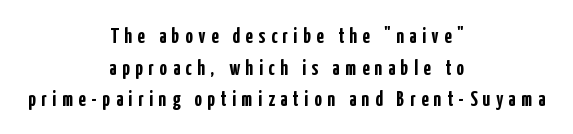
The image shows 21 px bold type, upright; set centered, normal line spacing (1.51x), unusually wide letter spacing (+0.27 em), not underlined.
